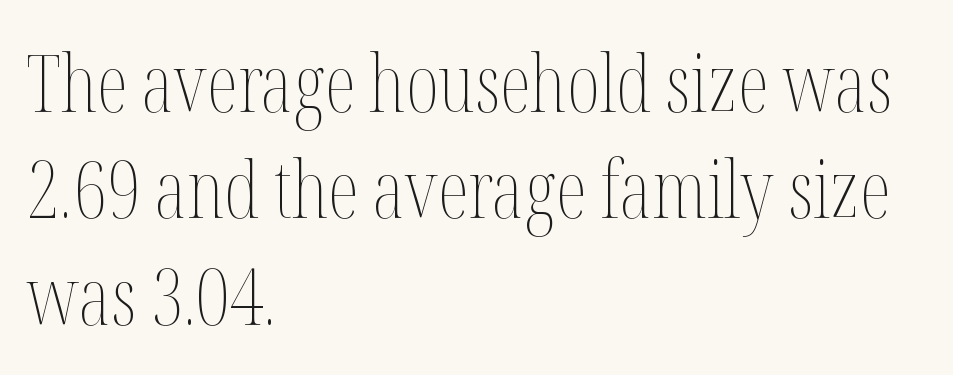
The image shows 80 px thin, condensed type, upright; set left-aligned, normal line spacing (1.33x), normal letter spacing, not underlined; medium stroke contrast and a medium x-height.
